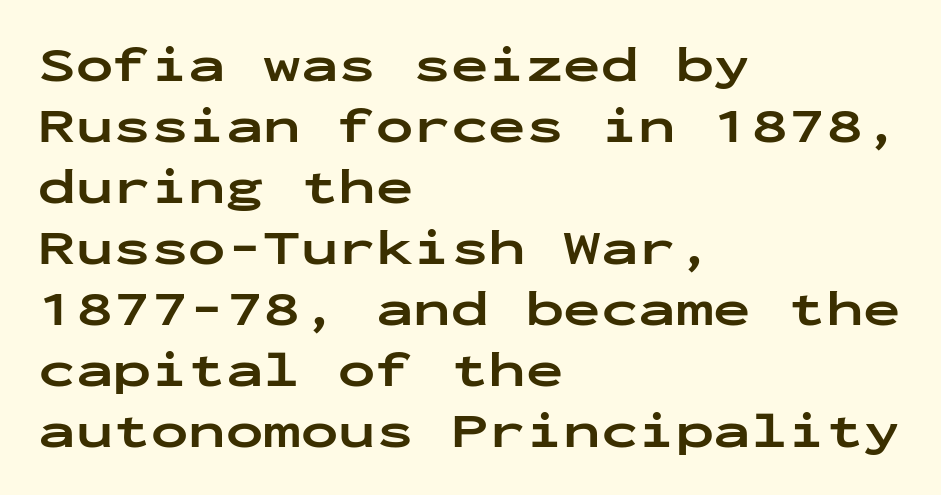
{"serif": "no", "italic": "no", "bold": "yes", "weight": "bold", "width": "wide", "stroke_contrast": "low", "x_height": "medium", "monospaced": "yes", "underline": "no", "align": "left", "line_spacing_ratio": 1.22, "letter_spacing": "normal", "letter_spacing_em": 0.0, "glyph_px": 50}
